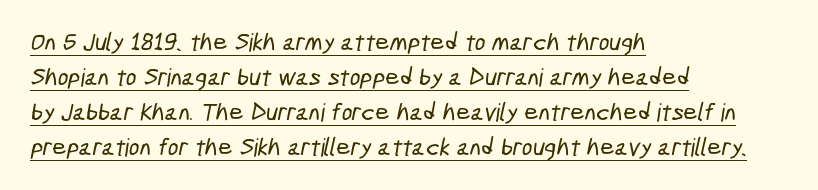
{"underline": "yes", "align": "left", "line_spacing": "normal", "line_spacing_ratio": 1.4, "letter_spacing": "normal", "letter_spacing_em": 0.0, "glyph_px": 25}
